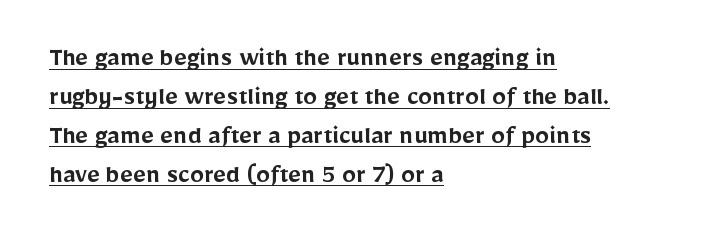
The image shows 28 px semibold sans-serif type, upright; set left-aligned, normal line spacing (1.39x), normal letter spacing, underlined; low stroke contrast and a medium x-height.
